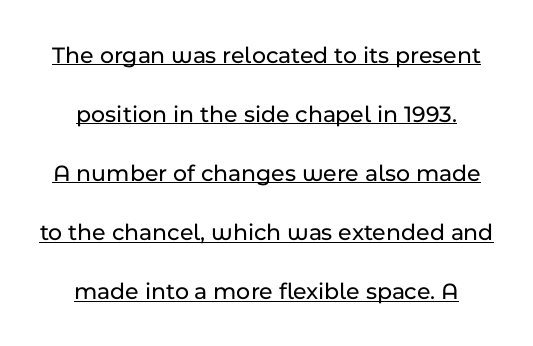
Interline gaps are noticeably wide in this sample. The text block is weighted toward neither margin, spreading evenly from the middle. Quick note: underline on. Ascenders rise straight up at ninety degrees. There is no visible air inserted between adjacent glyphs.
